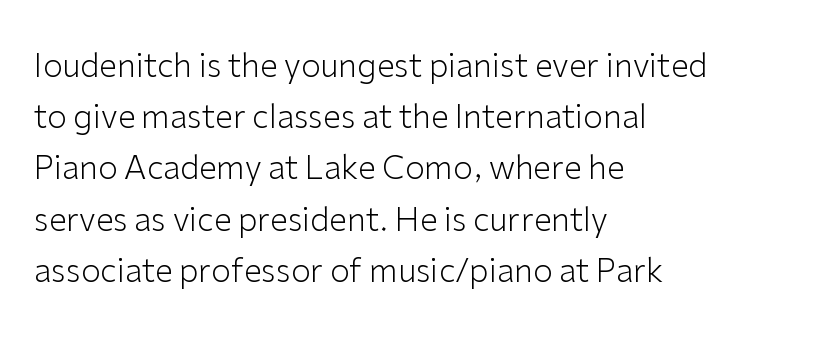
The image shows 32 px light sans-serif type, upright; set left-aligned, normal line spacing (1.6x), normal letter spacing, not underlined; low stroke contrast and a medium x-height.
